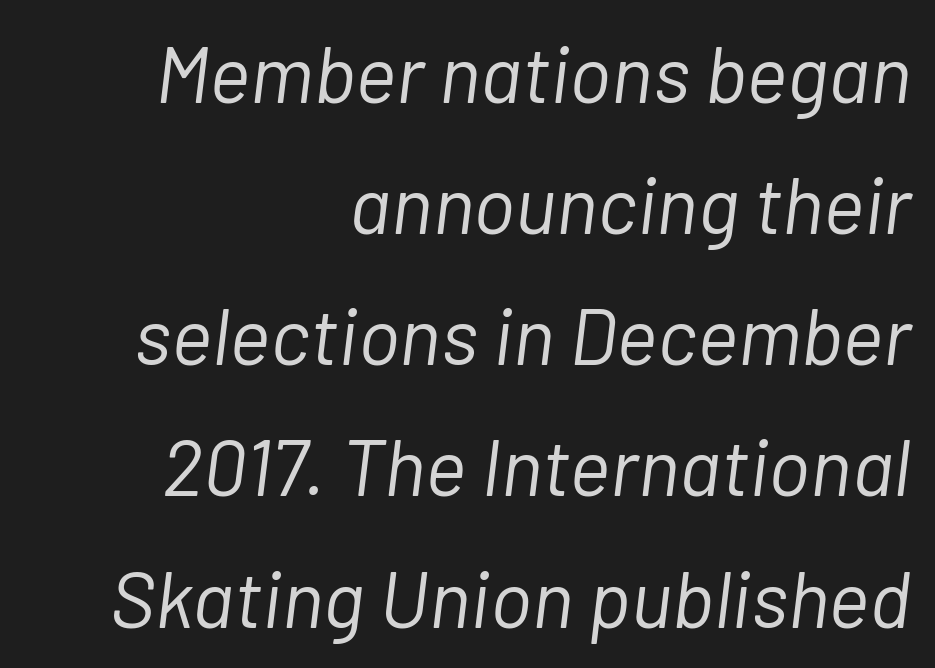
{"italic": "yes", "lean": "right", "slant_degrees": 7, "bold": "no", "weight": "light", "width": "normal", "stroke_contrast": "low", "x_height": "medium", "monospaced": "no", "underline": "no", "align": "right", "line_spacing": "normal", "line_spacing_ratio": 1.66, "letter_spacing": "normal", "letter_spacing_em": 0.0, "glyph_px": 79}
